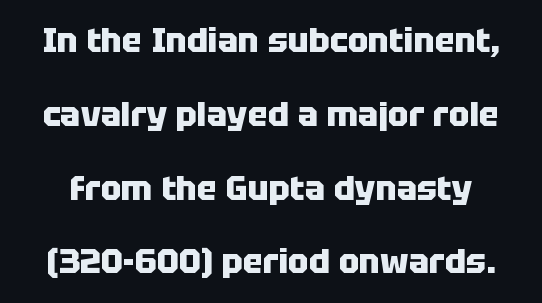
When letters stand straight like this, we call the style roman or upright. You could not count columns in this text — the font is proportionally spaced. Type style note: lacks serifs. Reading down the column, the eye jumps a long way to each next line.
